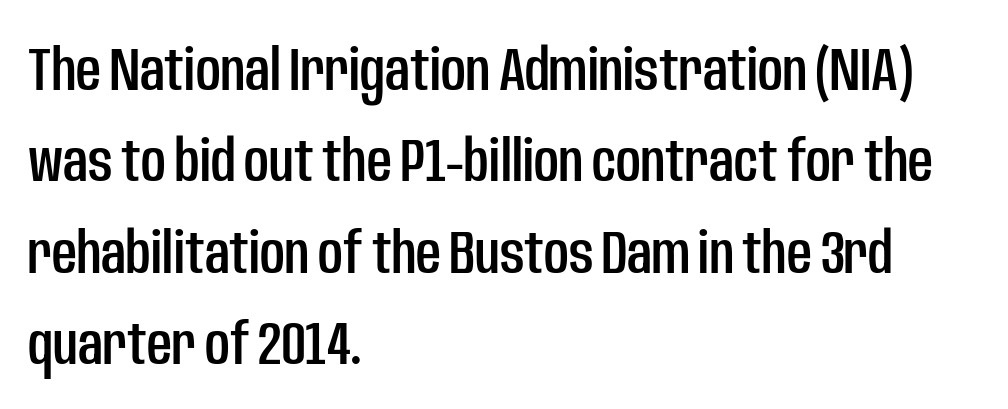
The image shows 61 px condensed sans-serif type, upright; set left-aligned, normal line spacing (1.5x), normal letter spacing, not underlined; low stroke contrast and a large x-height.
